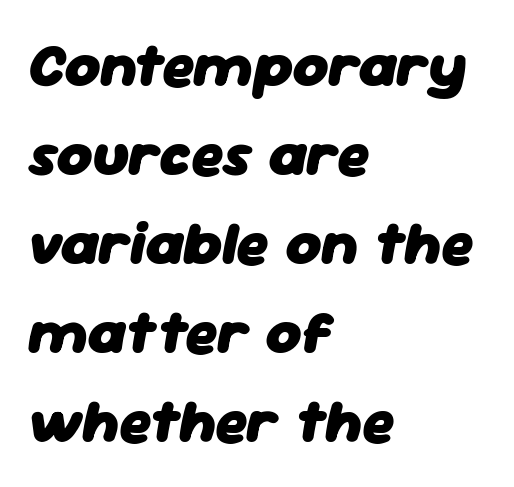
The image shows 61 px heavy type, italic (leaning right); set left-aligned, normal line spacing (1.46x), normal letter spacing, not underlined; low stroke contrast and a medium x-height.
